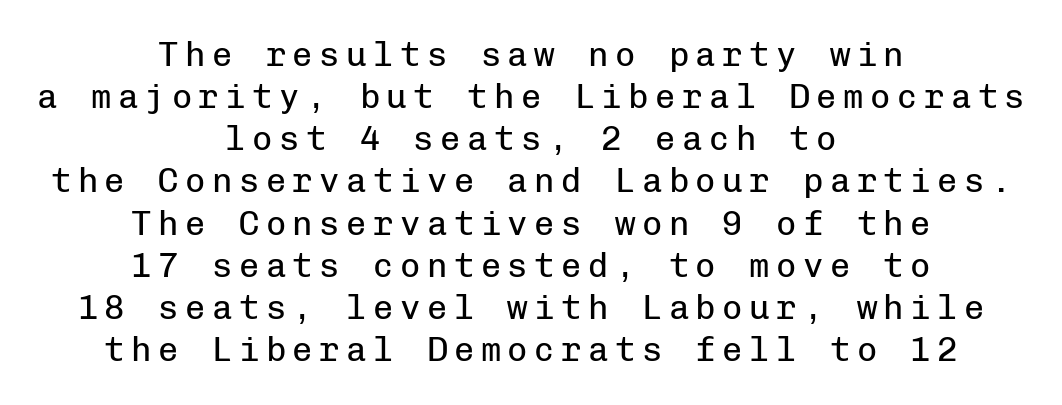
Q: Is the text bold? A: No.
Q: Is the text italic (slanted)? A: No, it is upright.
Q: Is the typeface a serif or a sans-serif typeface? A: Sans-serif.
Q: Is the text underlined? A: No.
Q: How is the paragraph aligned? A: Centered.
Q: Width (condensed, normal, or wide)? A: Normal.
Q: Stroke contrast? A: Low.
Q: x-height? A: Medium.
Q: Monospaced? A: Yes.
